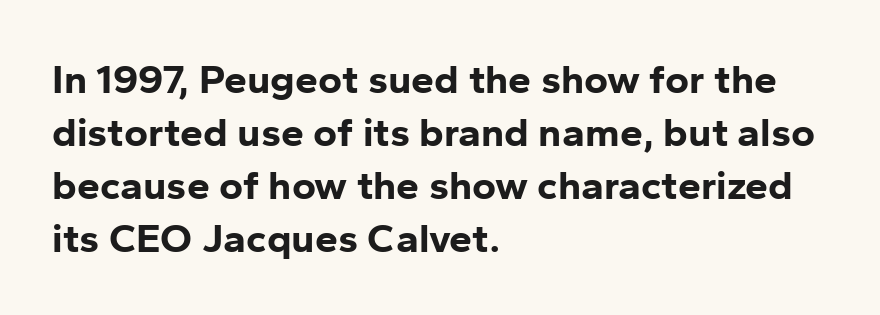
The image shows 41 px bold sans-serif type, upright; set left-aligned, normal line spacing (1.29x), normal letter spacing, not underlined; low stroke contrast and a medium x-height.
